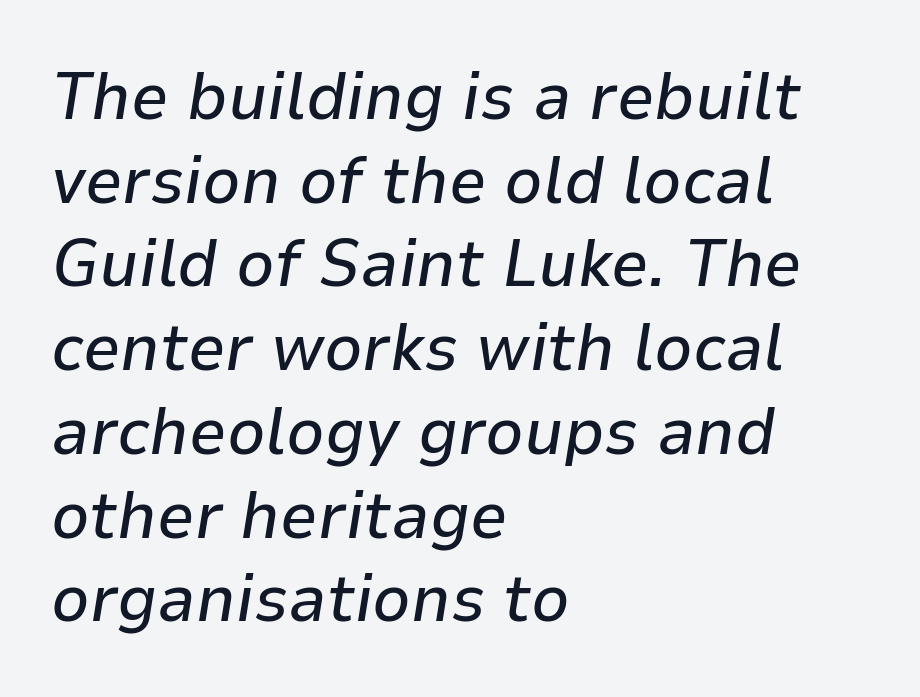
Slanted lettering throughout. What's the leading like? Ordinary, nothing unusual. Left-aligned paragraph, ragged on the right. Only glyphs here, with clear space below each row. The tracking reads as untouched default to a designer's eye.
